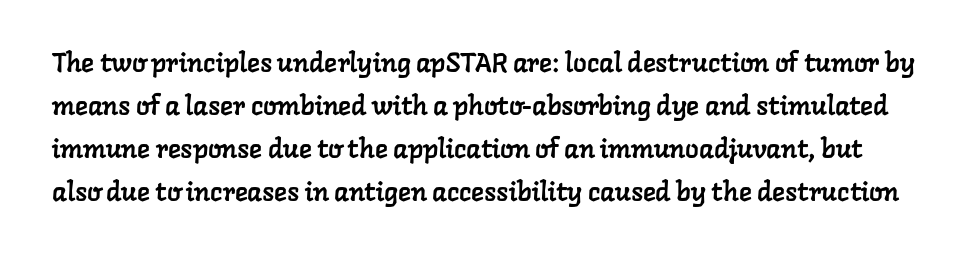
{"underline": "no", "line_spacing": "normal", "line_spacing_ratio": 1.59, "letter_spacing": "normal", "letter_spacing_em": 0.0, "glyph_px": 27}
